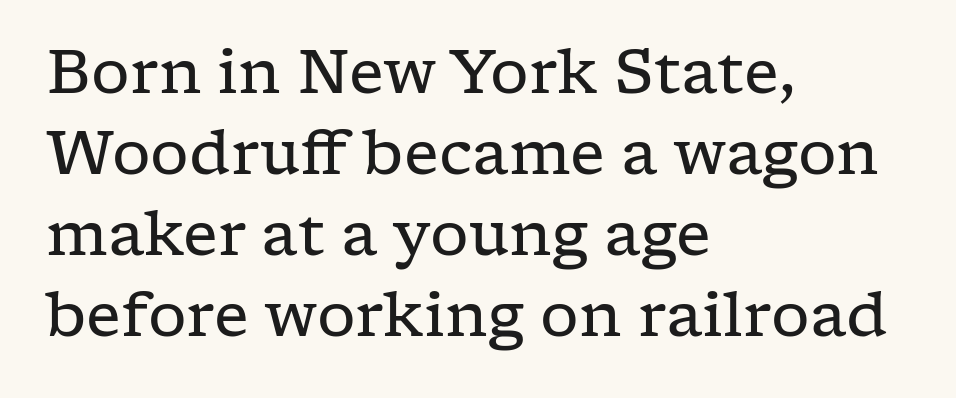
Q: Is the text bold? A: No.
Q: Is the text italic (slanted)? A: No, it is upright.
Q: Is the typeface a serif or a sans-serif typeface? A: Serif.
Q: Is the text underlined? A: No.
Q: How is the paragraph aligned? A: Left-aligned.
Q: Is the spacing between letters normal or unusually wide? A: Normal.
Q: Is the spacing between lines tight, normal or loose? A: Normal.
Q: Width (condensed, normal, or wide)? A: Wide.
Q: Stroke contrast? A: Low.
Q: x-height? A: Medium.
Q: Monospaced? A: No.
